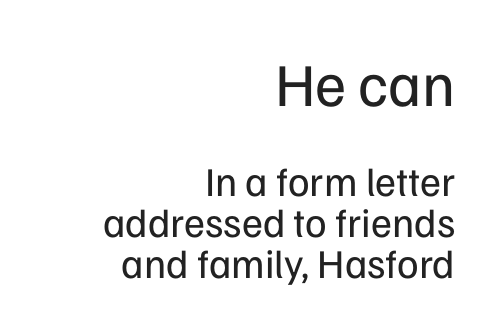
{"serif": "no", "italic": "no", "bold": "no", "weight": "regular", "width": "normal", "stroke_contrast": "low", "x_height": "medium", "monospaced": "no", "underline": "no", "align": "right", "line_spacing": "tight", "line_spacing_ratio": 1.0, "letter_spacing": "normal", "letter_spacing_em": 0.0, "larger_block": "first", "size_ratio": 1.49, "glyph_px": 61}
